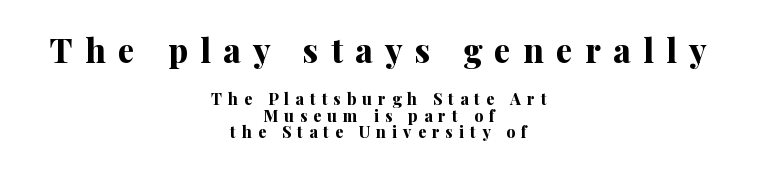
Compare the two chunks: the upper has the greater cap height. The type sits square on the baseline with zero lean. These lines are rendered in a variable-pitch font. You can tell from the footed stems that serif type was used.
